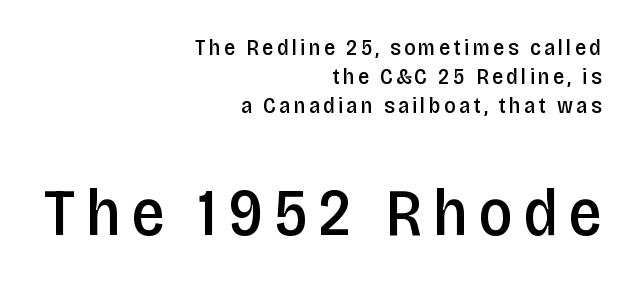
Q: Is the text bold? A: Semi-bold.
Q: Is the text italic (slanted)? A: No, it is upright.
Q: Is the typeface a serif or a sans-serif typeface? A: Sans-serif.
Q: Is the text underlined? A: No.
Q: How is the paragraph aligned? A: Right-aligned.
Q: Is the spacing between lines tight, normal or loose? A: Normal.
Q: Which block of text is set in a larger size, the first (top) or the second (bottom)? A: The second (bottom) one.
Q: Width (condensed, normal, or wide)? A: Condensed.
Q: Stroke contrast? A: Low.
Q: x-height? A: Large.
Q: Monospaced? A: No.
